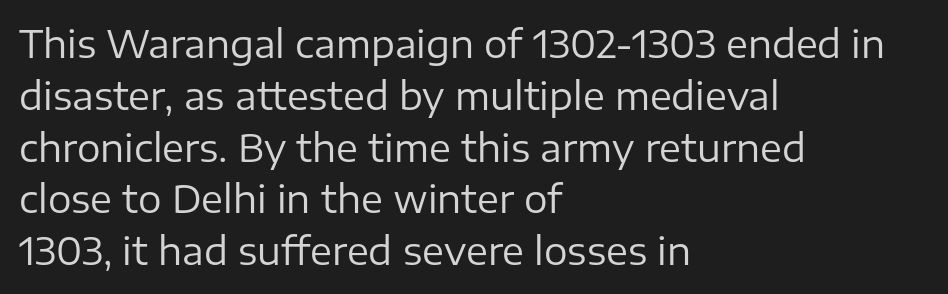
Q: Is the text bold? A: No.
Q: Is the text italic (slanted)? A: No, it is upright.
Q: Is the typeface a serif or a sans-serif typeface? A: Sans-serif.
Q: Is the text underlined? A: No.
Q: How is the paragraph aligned? A: Left-aligned.
Q: Is the spacing between letters normal or unusually wide? A: Normal.
Q: Is the spacing between lines tight, normal or loose? A: Normal.
Q: Width (condensed, normal, or wide)? A: Normal.
Q: Stroke contrast? A: Low.
Q: x-height? A: Medium.
Q: Monospaced? A: No.
